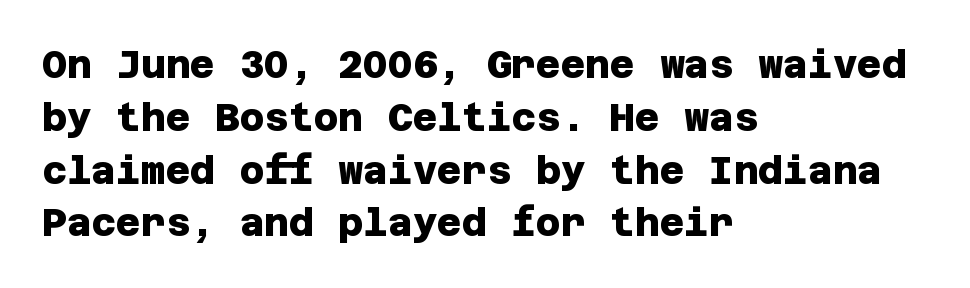
{"serif": "no", "bold": "yes", "weight": "heavy", "width": "normal", "stroke_contrast": "low", "x_height": "large", "underline": "no", "align": "left", "line_spacing": "normal", "line_spacing_ratio": 1.39, "letter_spacing": "normal", "letter_spacing_em": 0.0, "glyph_px": 38}
